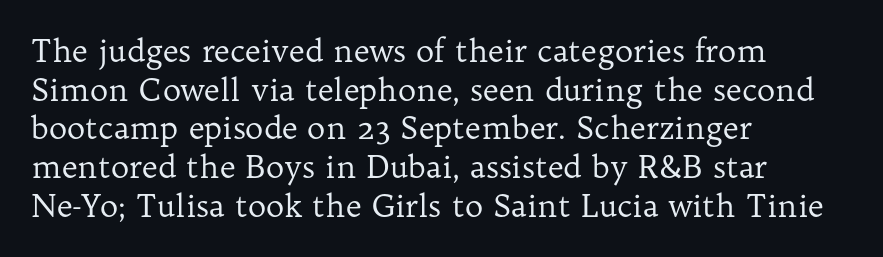
Q: Is the text bold? A: No.
Q: Is the text italic (slanted)? A: No, it is upright.
Q: Is the typeface a serif or a sans-serif typeface? A: Serif.
Q: Is the text underlined? A: No.
Q: How is the paragraph aligned? A: Left-aligned.
Q: Is the spacing between letters normal or unusually wide? A: Normal.
Q: Is the spacing between lines tight, normal or loose? A: Normal.
Q: Width (condensed, normal, or wide)? A: Normal.
Q: Stroke contrast? A: Low.
Q: x-height? A: Medium.
Q: Monospaced? A: No.
